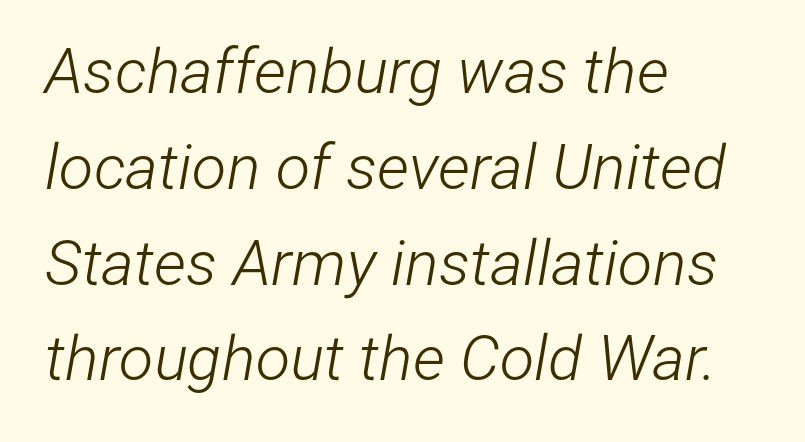
The passage shown is not underscored anywhere. Think standard paragraph weight, or any step lighter than that. The setting favours the left margin, as ordinary paragraphs usually do. This is oblique type, the kind used for emphasis or titles.
